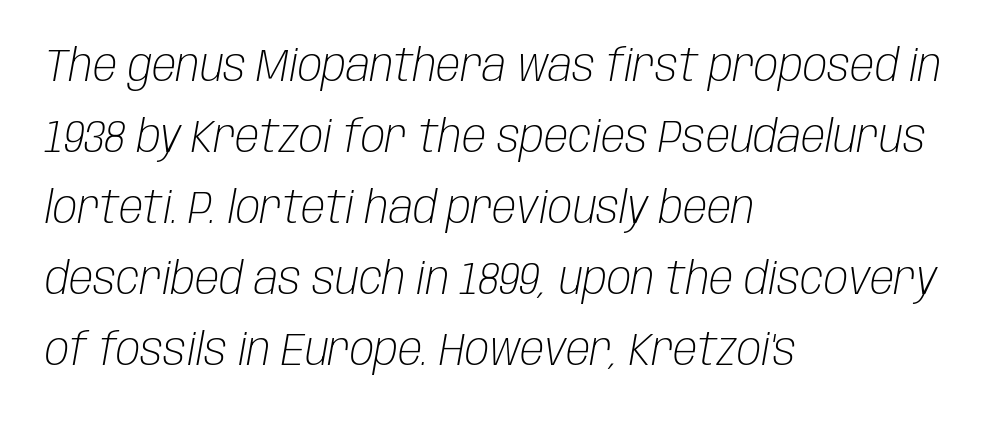
The image shows 45 px light, condensed type, italic (leaning right); set left-aligned, normal line spacing (1.58x), normal letter spacing, not underlined; low stroke contrast and a large x-height.
